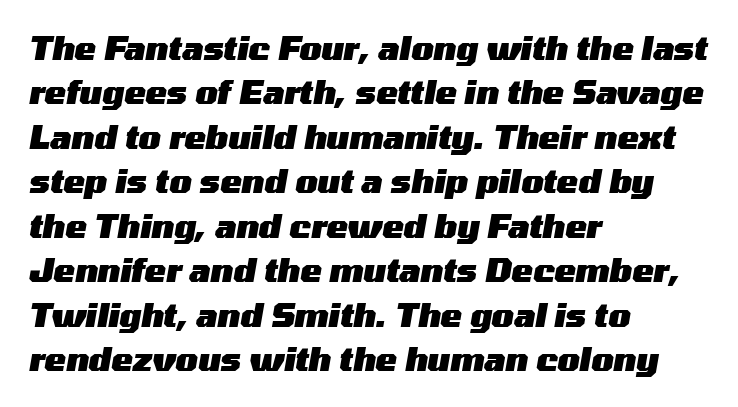
{"italic": "yes", "lean": "right", "slant_degrees": 10, "bold": "yes", "weight": "heavy", "width": "wide", "stroke_contrast": "medium", "x_height": "medium", "monospaced": "no", "underline": "no", "align": "left", "line_spacing": "normal", "line_spacing_ratio": 1.39, "letter_spacing": "normal", "letter_spacing_em": 0.0, "glyph_px": 32}
